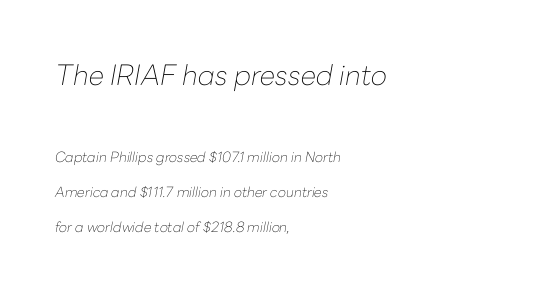
{"italic": "yes", "lean": "right", "slant_degrees": 10, "bold": "no", "weight": "thin", "width": "normal", "stroke_contrast": "low", "x_height": "medium", "monospaced": "no", "underline": "no", "align": "left", "line_spacing": "loose", "line_spacing_ratio": 2.5, "letter_spacing": "normal", "letter_spacing_em": 0.0, "larger_block": "first", "size_ratio": 2.0, "glyph_px": 28}
